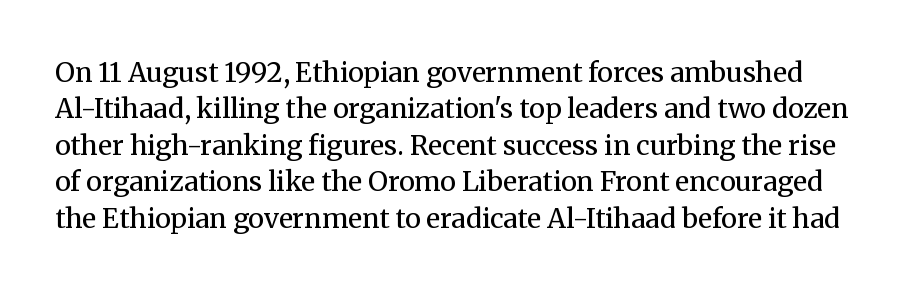
The zone under the glyphs is completely vacant. These lines keep a tight, regular rhythm from letter to letter. Counters stay open thanks to moderate or lighter strokes. Evenly set lines give the paragraph a standard silhouette. It's the straight-up-and-down kind of type.
